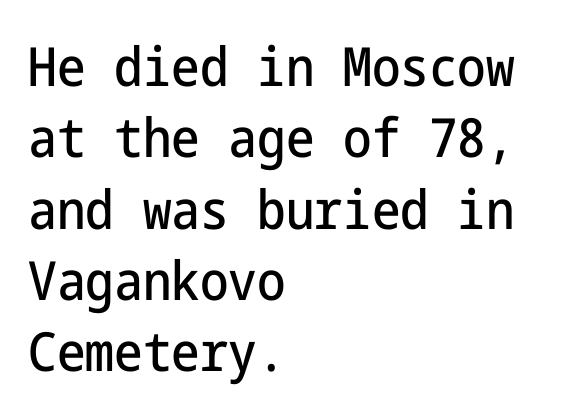
{"serif": "no", "italic": "no", "width": "condensed", "stroke_contrast": "low", "x_height": "medium", "underline": "no", "align": "left", "line_spacing": "normal", "line_spacing_ratio": 1.32, "letter_spacing": "normal", "letter_spacing_em": 0.0, "glyph_px": 54}
